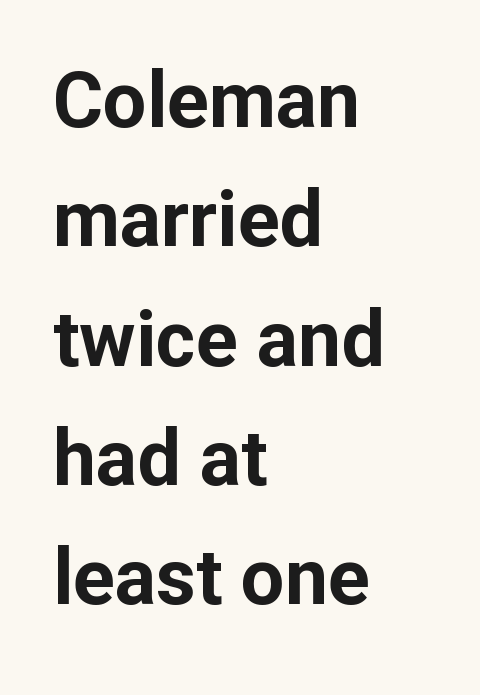
{"serif": "no", "italic": "no", "bold": "yes", "weight": "bold", "width": "normal", "stroke_contrast": "low", "x_height": "medium", "monospaced": "no", "underline": "no", "align": "left", "line_spacing": "normal", "line_spacing_ratio": 1.55, "letter_spacing": "normal", "letter_spacing_em": 0.0, "glyph_px": 77}
